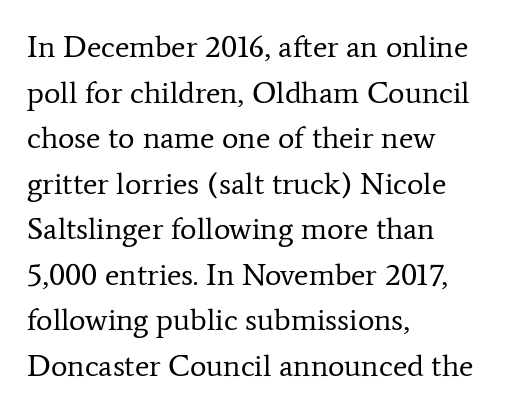
The image shows 31 px regular-weight serif type, upright; set left-aligned, normal line spacing (1.47x), normal letter spacing, not underlined; low stroke contrast and a medium x-height.
